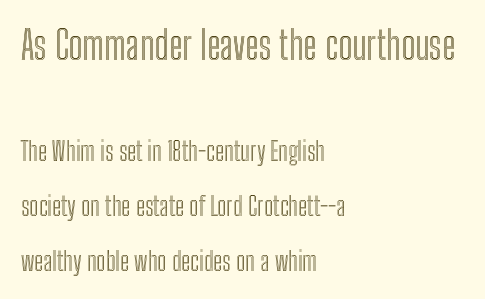
Successive baselines arrive slowly, with a big drop between each. Size hierarchy here favors the leading block over the trailing one. Check the space under the baseline: it is left empty. You could not count columns in this text — the font is proportionally spaced. Layout note: lines flush left.
